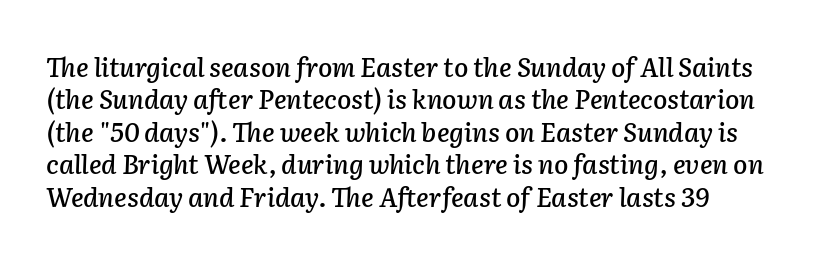
The type is set solid horizontally, with unmodified tracking. If you drew a line through each stem, it would be angled. Check the space under the baseline: it is left empty. Notice how descenders clear the ascenders below comfortably — that's standard leading.
